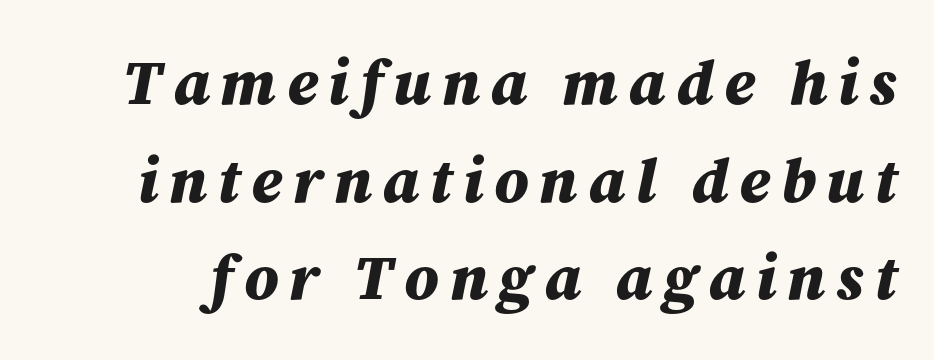
{"italic": "yes", "lean": "right", "slant_degrees": 12, "bold": "yes", "weight": "bold", "width": "normal", "stroke_contrast": "medium", "x_height": "medium", "monospaced": "no", "underline": "no", "line_spacing": "normal", "line_spacing_ratio": 1.55, "glyph_px": 63}
